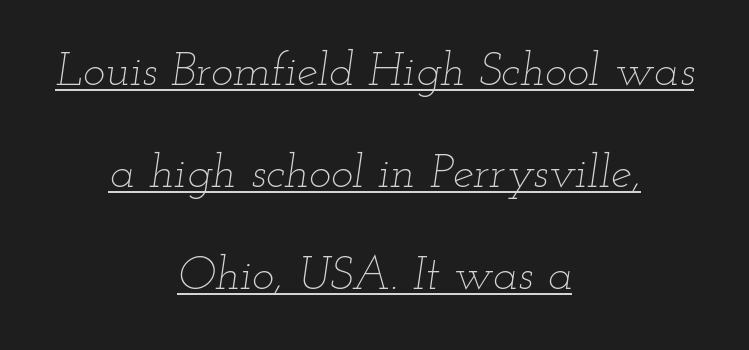
The image shows 47 px thin, wide type, italic (leaning right); set centered, loose line spacing (2.17x), normal letter spacing, underlined; low stroke contrast and a small x-height.
